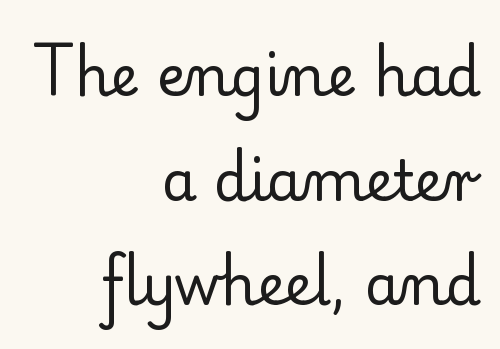
Q: Is the text bold? A: No.
Q: Is the text italic (slanted)? A: No, it is upright.
Q: Is the typeface a serif or a sans-serif typeface? A: Serif.
Q: Is the text underlined? A: No.
Q: How is the paragraph aligned? A: Right-aligned.
Q: Is the spacing between letters normal or unusually wide? A: Normal.
Q: Width (condensed, normal, or wide)? A: Normal.
Q: Stroke contrast? A: Low.
Q: x-height? A: Small.
Q: Monospaced? A: No.
